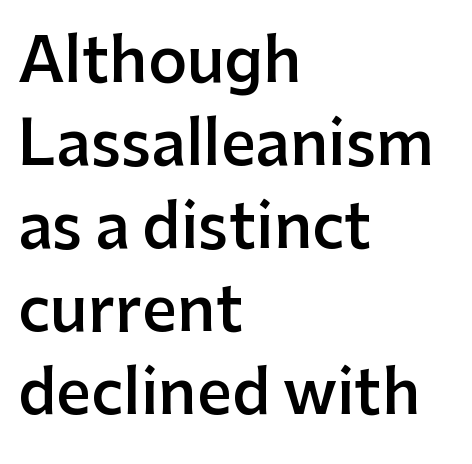
{"serif": "no", "italic": "no", "bold": "semi", "weight": "semibold", "width": "normal", "stroke_contrast": "low", "x_height": "medium", "monospaced": "no", "underline": "no", "align": "left", "line_spacing": "normal", "line_spacing_ratio": 1.36, "letter_spacing": "normal", "letter_spacing_em": 0.0, "glyph_px": 61}
